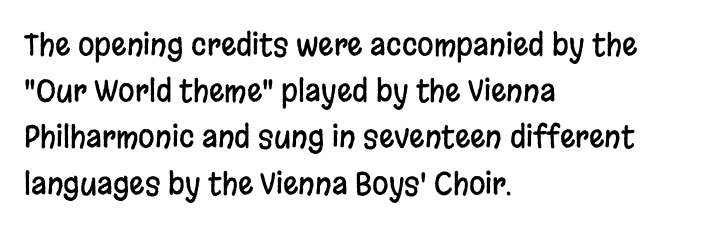
The image shows 30 px condensed sans-serif type, upright; set left-aligned, normal line spacing (1.54x), normal letter spacing, not underlined; low stroke contrast and a large x-height.
